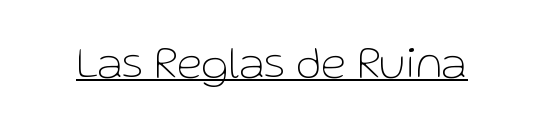
The image shows 46 px thin sans-serif type, upright; set normal letter spacing, underlined; low stroke contrast and a medium x-height.
